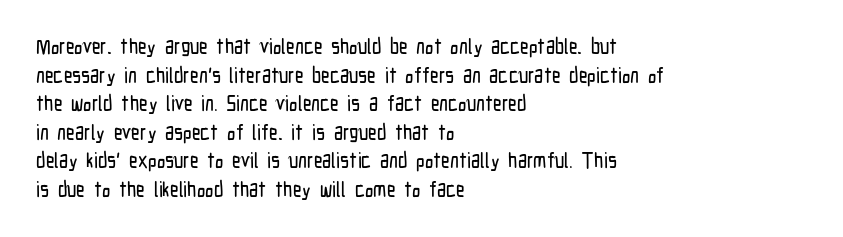
The image shows 21 px text type, upright; set left-aligned, normal line spacing (1.36x), normal letter spacing, not underlined.
